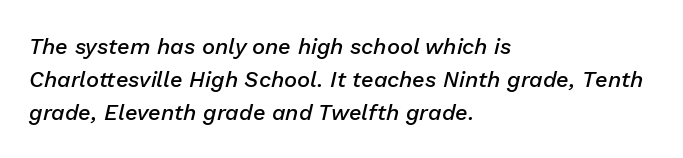
The image shows 22 px text type, italic (leaning right); set left-aligned, normal line spacing (1.51x), normal letter spacing, not underlined.
